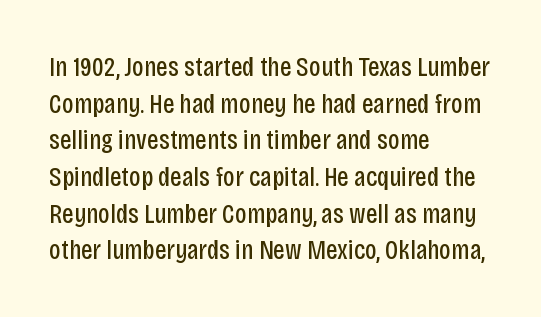
The image shows 28 px regular-weight, condensed sans-serif type, upright; set left-aligned, normal line spacing (1.31x), normal letter spacing, not underlined; low stroke contrast and a large x-height.
